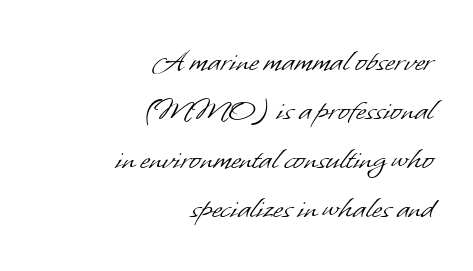
The glyphs are unaccompanied by any horizontal stroke below them. A student would call this right alignment; a typographer would say flush right, rag left. Typographically, this falls in the sans-serif category. Does extra space separate the letters? No, they use regular spacing. Is there much room between lines? A standard amount, neither cramped nor airy. You could not count columns in this text — the font is proportionally spaced.
